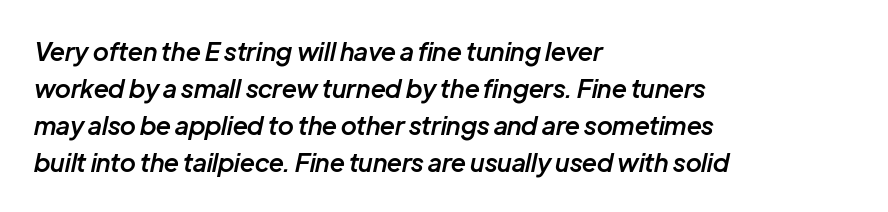
The image shows 25 px text type, italic (leaning right); set left-aligned, normal line spacing (1.48x), normal letter spacing, not underlined.
